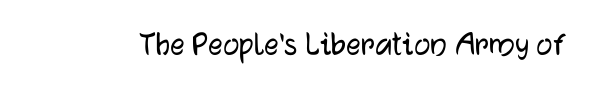
You could not count columns in this text — the font is proportionally spaced. This is roman type, the default non-slanted kind. Short note: letters normally spaced. Clear beneath every line of the passage. Font category for this specimen: sans-serif.
